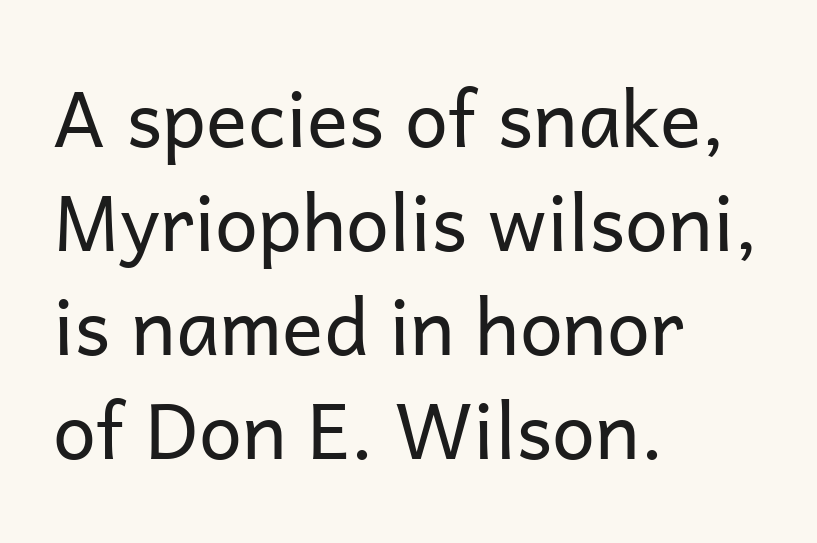
{"serif": "no", "italic": "no", "bold": "no", "weight": "regular", "width": "normal", "stroke_contrast": "low", "x_height": "medium", "monospaced": "no", "underline": "no", "align": "left", "line_spacing": "normal", "line_spacing_ratio": 1.35, "letter_spacing": "normal", "letter_spacing_em": 0.0, "glyph_px": 77}
